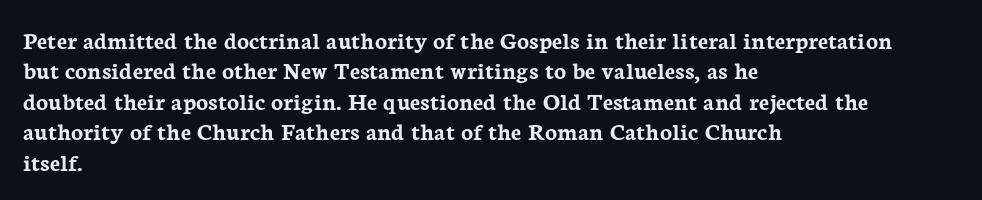
{"italic": "no", "bold": "yes", "underline": "no", "align": "left", "line_spacing_ratio": 1.22, "letter_spacing": "normal", "letter_spacing_em": 0.0, "glyph_px": 25}
